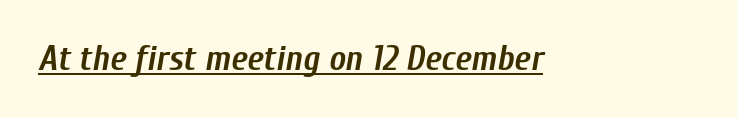
{"italic": "yes", "lean": "right", "slant_degrees": 10, "bold": "yes", "weight": "semibold", "width": "condensed", "stroke_contrast": "low", "x_height": "medium", "monospaced": "no", "underline": "yes", "letter_spacing": "normal", "letter_spacing_em": 0.0, "glyph_px": 35}
